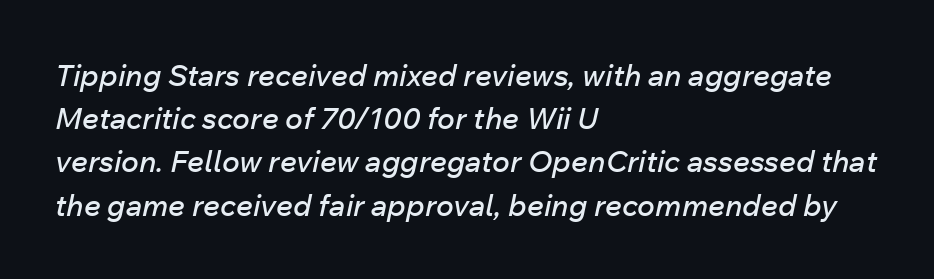
The image shows 30 px text type, italic (leaning right); set left-aligned, normal line spacing (1.44x), normal letter spacing, not underlined; low stroke contrast and a medium x-height.
